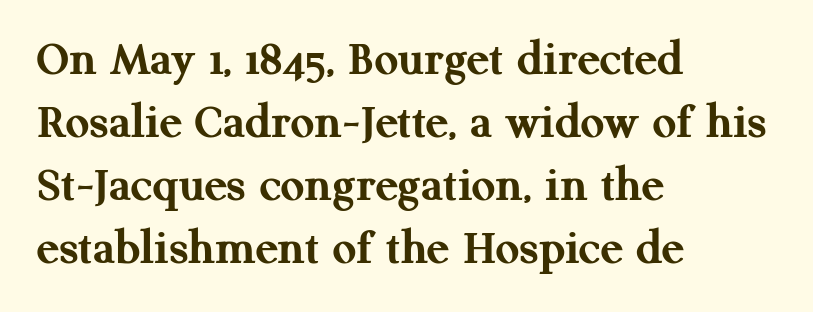
{"serif": "yes", "italic": "no", "bold": "yes", "weight": "semibold", "width": "normal", "stroke_contrast": "medium", "x_height": "medium", "monospaced": "no", "underline": "no", "align": "left", "line_spacing_ratio": 1.21, "letter_spacing": "normal", "letter_spacing_em": 0.0, "glyph_px": 52}
